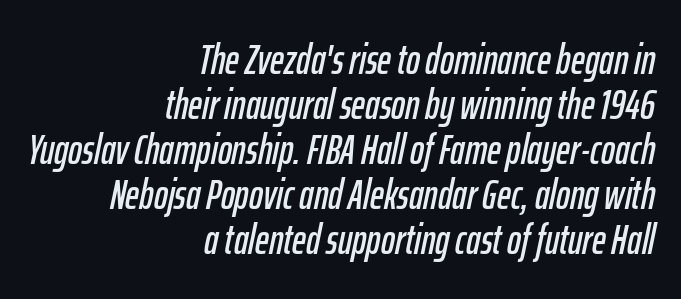
{"italic": "yes", "lean": "right", "slant_degrees": 12, "width": "condensed", "stroke_contrast": "low", "x_height": "medium", "monospaced": "no", "underline": "no", "align": "right", "line_spacing": "tight", "line_spacing_ratio": 1.07, "letter_spacing": "normal", "letter_spacing_em": 0.0, "glyph_px": 42}
